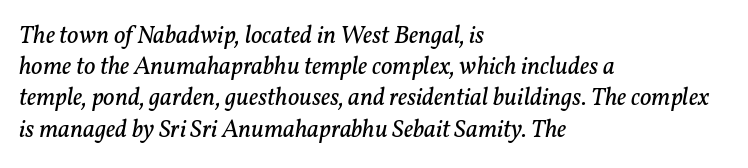
Q: Is the text bold? A: No.
Q: Is the text italic (slanted)? A: Yes, it leans right by about 11 degrees.
Q: Is the text underlined? A: No.
Q: How is the paragraph aligned? A: Left-aligned.
Q: Is the spacing between letters normal or unusually wide? A: Normal.
Q: Is the spacing between lines tight, normal or loose? A: Normal.
